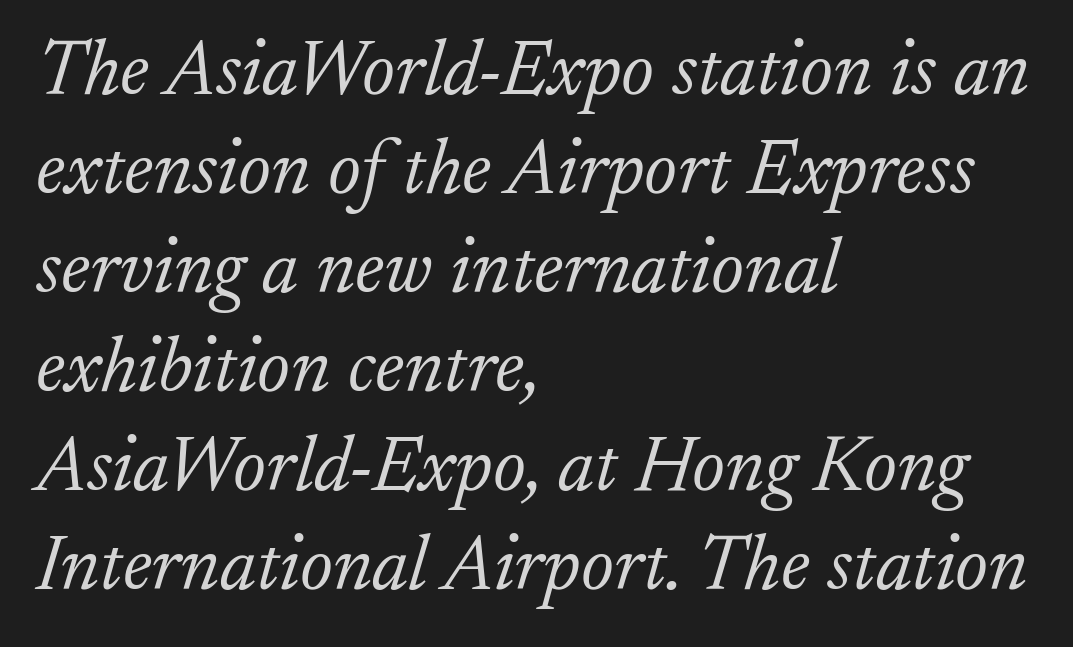
Does the type have serifs? Yes, each stem ends in a small foot. Just letters on the line, the space beneath them empty. The face used here has a pronounced slope to its letters. There is no visible air inserted between adjacent glyphs. Weight: in the light-to-regular range.
